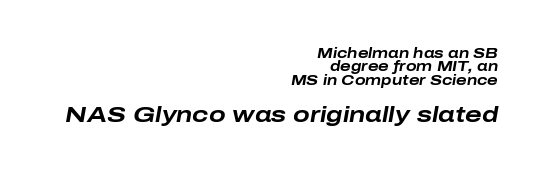
Q: Is the text bold? A: Yes.
Q: Is the text italic (slanted)? A: Yes, it leans right by about 10 degrees.
Q: Is the text underlined? A: No.
Q: How is the paragraph aligned? A: Right-aligned.
Q: Is the spacing between letters normal or unusually wide? A: Normal.
Q: Is the spacing between lines tight, normal or loose? A: Tight.
Q: Which block of text is set in a larger size, the first (top) or the second (bottom)? A: The second (bottom) one.
